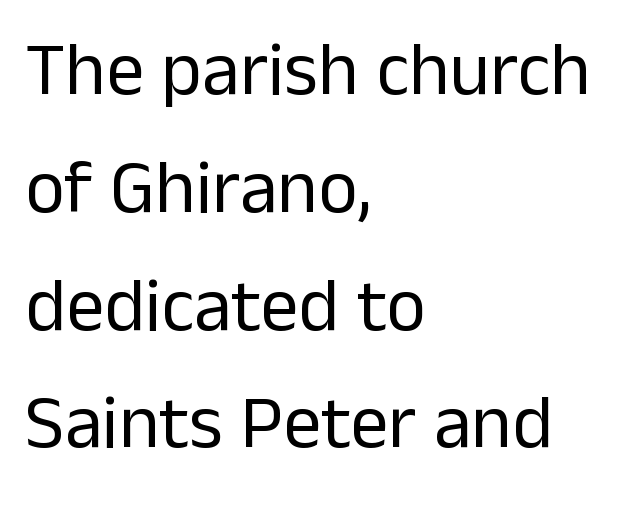
{"serif": "no", "italic": "no", "bold": "no", "weight": "regular", "width": "normal", "stroke_contrast": "low", "x_height": "medium", "monospaced": "no", "underline": "no", "align": "left", "line_spacing": "normal", "line_spacing_ratio": 1.55, "letter_spacing": "normal", "letter_spacing_em": 0.0, "glyph_px": 76}
